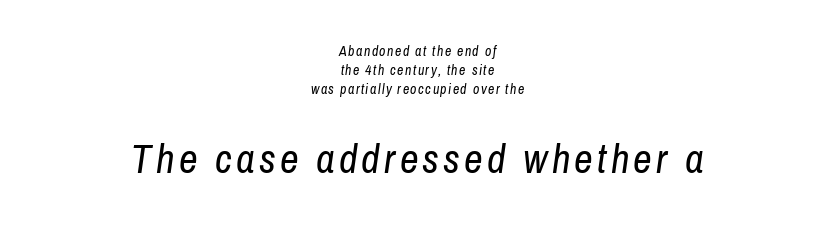
The image shows 41 px regular-weight, condensed type, italic (leaning right); set centered, normal line spacing (1.35x), not underlined; the second (bottom) block is 2.93x larger; low stroke contrast and a medium x-height.
